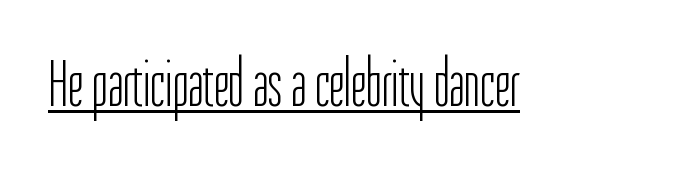
The image shows 67 px light, condensed sans-serif type, upright; set normal letter spacing, underlined; low stroke contrast and a medium x-height.
